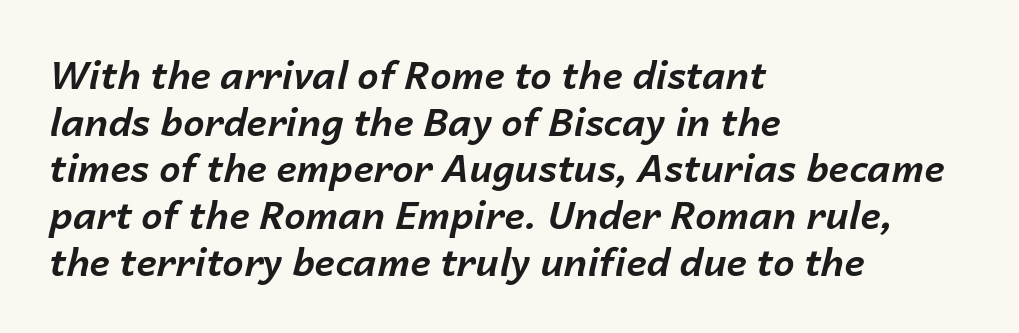
{"italic": "yes", "lean": "right", "slant_degrees": 14, "bold": "yes", "weight": "bold", "width": "normal", "stroke_contrast": "low", "x_height": "medium", "monospaced": "no", "underline": "no", "align": "left", "line_spacing_ratio": 1.23, "letter_spacing": "normal", "letter_spacing_em": 0.0, "glyph_px": 38}
